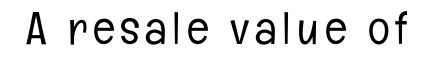
Each letter's strokes conclude bluntly, with no projecting serifs. The cut favours lightness, reaching ordinary text weight at its darkest. Clear beneath every line of the passage. Rendered with straight, roman letterforms. Do the characters align in a grid? No, the font is proportional.
